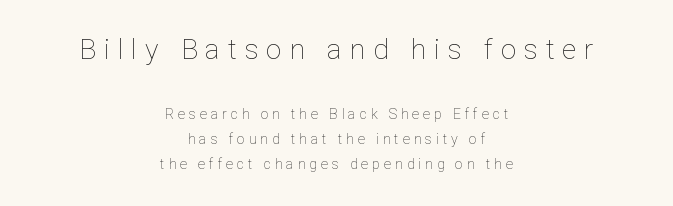
{"italic": "no", "bold": "no", "weight": "thin", "width": "normal", "stroke_contrast": "low", "x_height": "medium", "monospaced": "no", "underline": "no", "align": "center", "line_spacing_ratio": 1.79, "letter_spacing": "wide", "letter_spacing_em": 0.28, "larger_block": "first", "size_ratio": 2.0, "glyph_px": 28}
